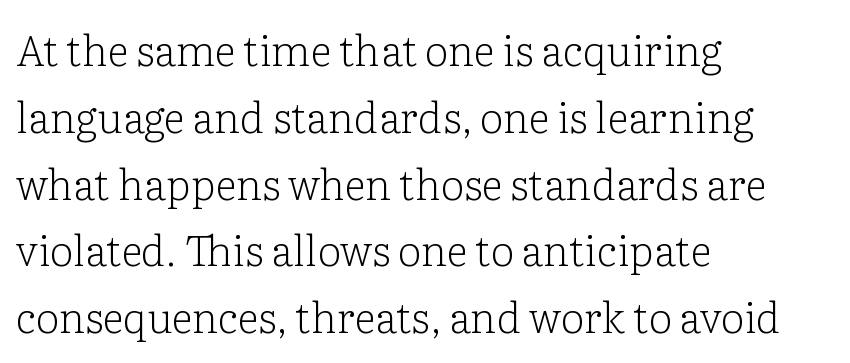
{"serif": "yes", "italic": "no", "bold": "no", "weight": "light", "width": "normal", "stroke_contrast": "low", "x_height": "medium", "monospaced": "no", "underline": "no", "align": "left", "line_spacing": "normal", "line_spacing_ratio": 1.59, "letter_spacing": "normal", "letter_spacing_em": 0.0, "glyph_px": 42}
